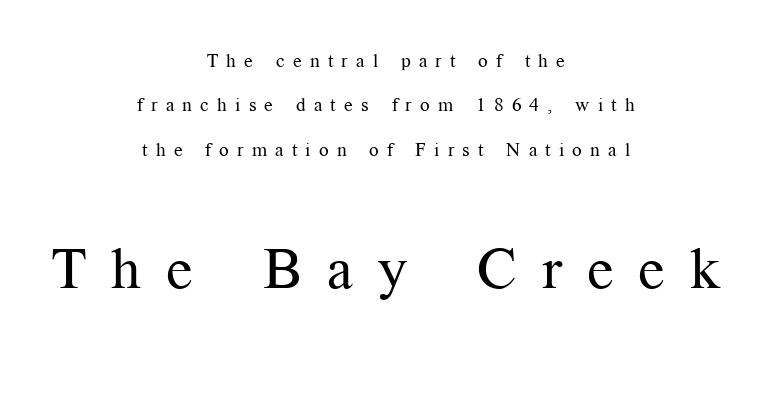
{"serif": "yes", "italic": "no", "bold": "no", "weight": "regular", "width": "normal", "stroke_contrast": "medium", "x_height": "medium", "monospaced": "no", "underline": "no", "align": "center", "line_spacing": "loose", "line_spacing_ratio": 2.34, "letter_spacing": "wide", "letter_spacing_em": 0.43, "larger_block": "second", "size_ratio": 3.05, "glyph_px": 58}
